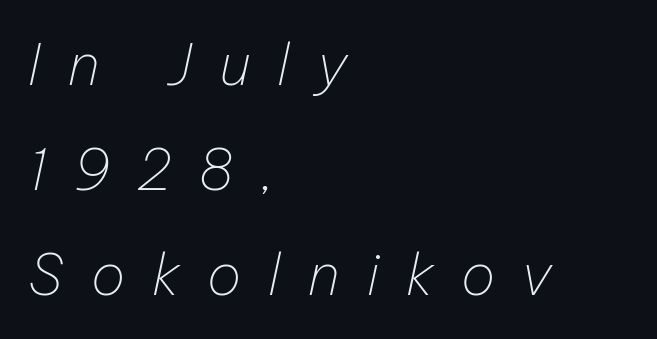
Q: Is the text bold? A: No.
Q: Is the text italic (slanted)? A: Yes, it leans right by about 12 degrees.
Q: Is the text underlined? A: No.
Q: How is the paragraph aligned? A: Left-aligned.
Q: Is the spacing between letters normal or unusually wide? A: Unusually wide.
Q: Width (condensed, normal, or wide)? A: Normal.
Q: Stroke contrast? A: Low.
Q: x-height? A: Medium.
Q: Monospaced? A: No.
